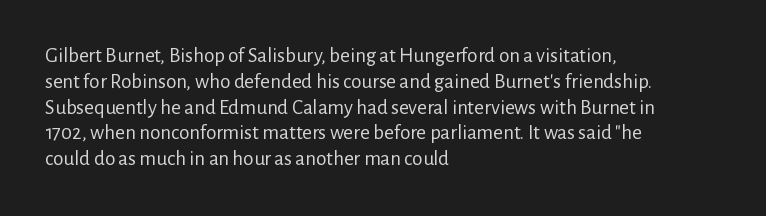
The image shows 21 px text type, upright; set left-aligned, line spacing 1.23x, normal letter spacing, not underlined.
